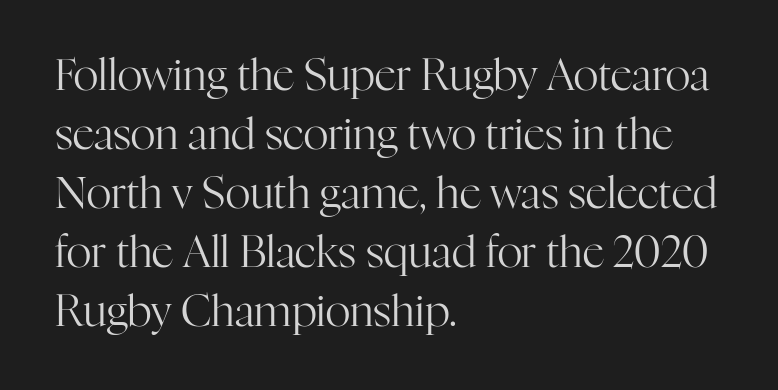
A quiet, ordinary-to-light weight characterises the typeface. In terms of letterspacing, this is plain default setting. The designer went with a serif here, giving each stem small feet. Lines of text with bare space underneath. This block has exactly the height ordinary leading produces. A typesetter would call this proportional, since set widths differ per character.
